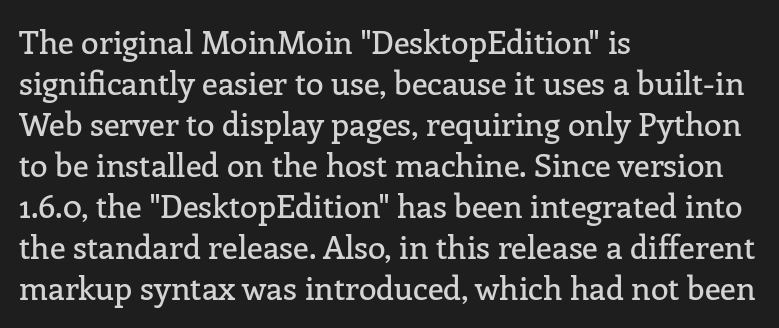
The tracking reads as untouched default to a designer's eye. A classic flush-left, rag-right setting is used for this passage. The passage shown is typed in a proportional face where columns would drift. The axis of the letterforms is exactly vertical. A bare baseline throughout the passage.
